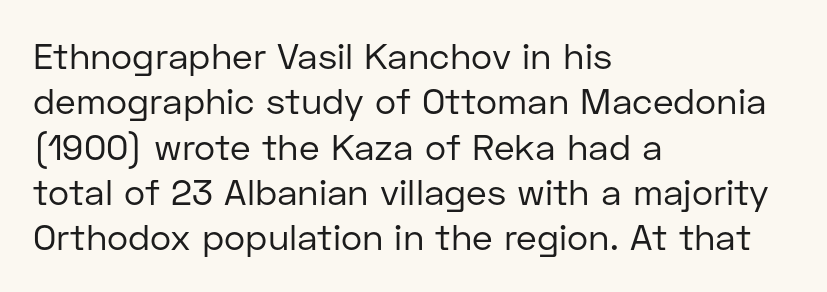
Does the type have serifs? No, each stem ends abruptly. Characters remain perfectly vertical along every line. Words appear dense and cohesive because spacing is normal. Think of a printed novel: that variable character pitch is what you see here. Leading: standard. Words float on clear page, feet unadorned.
